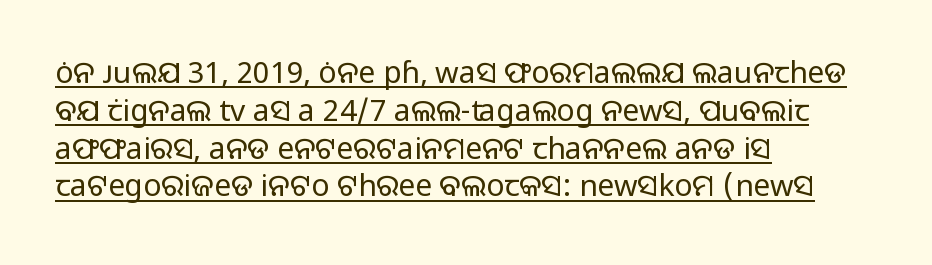
The image shows 30 px regular-weight sans-serif type, upright; set left-aligned, normal line spacing (1.26x), normal letter spacing, underlined; low stroke contrast and a medium x-height.
